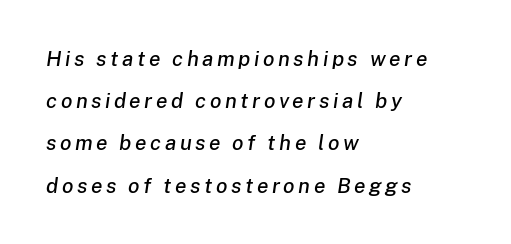
The image shows 21 px text type, italic (leaning right); set left-aligned, loose line spacing (2.01x), not underlined.
